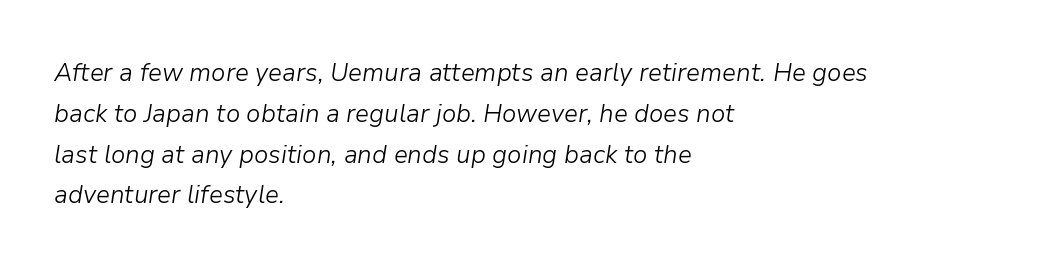
The image shows 26 px text type, italic (leaning right); set left-aligned, normal line spacing (1.57x), normal letter spacing, not underlined.
